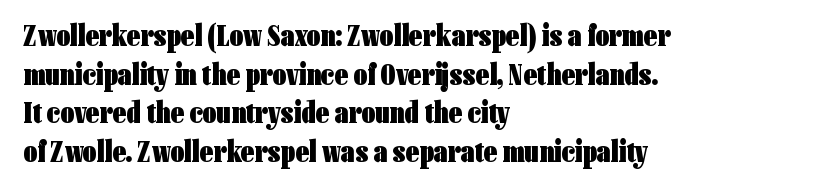
{"serif": "no", "italic": "no", "bold": "yes", "weight": "heavy", "width": "condensed", "stroke_contrast": "low", "x_height": "medium", "monospaced": "no", "underline": "no", "align": "left", "line_spacing": "normal", "line_spacing_ratio": 1.29, "letter_spacing": "normal", "letter_spacing_em": 0.0, "glyph_px": 30}
